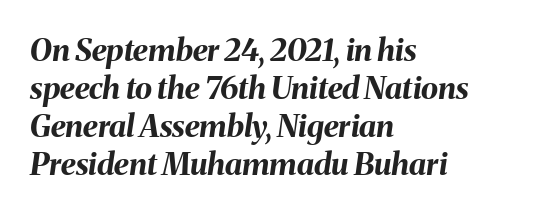
Horizontal alignment here is leftward, the default for most running prose. A dark, heavy texture on the line: the type is bold. Standard letterfit; no display-style spreading of the glyphs. No word sits above an underline.
